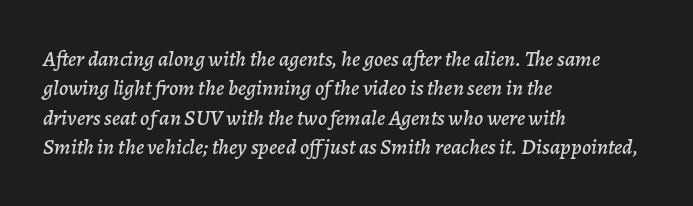
Q: Is the text italic (slanted)? A: Yes, it leans right by about 7 degrees.
Q: Is the text underlined? A: No.
Q: How is the paragraph aligned? A: Left-aligned.
Q: Is the spacing between letters normal or unusually wide? A: Normal.
Q: Is the spacing between lines tight, normal or loose? A: Normal.
